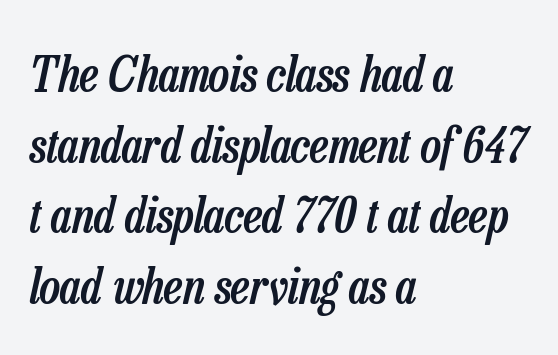
The image shows 49 px semibold, condensed type, italic (leaning right); set left-aligned, normal line spacing (1.44x), normal letter spacing, not underlined; low stroke contrast and a medium x-height.
